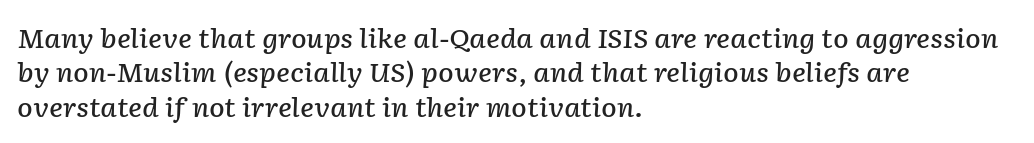
Q: Is the text bold? A: Semi-bold.
Q: Is the text italic (slanted)? A: Yes, it leans right by about 2 degrees.
Q: Is the text underlined? A: No.
Q: How is the paragraph aligned? A: Left-aligned.
Q: Is the spacing between letters normal or unusually wide? A: Normal.
Q: Is the spacing between lines tight, normal or loose? A: Normal.
